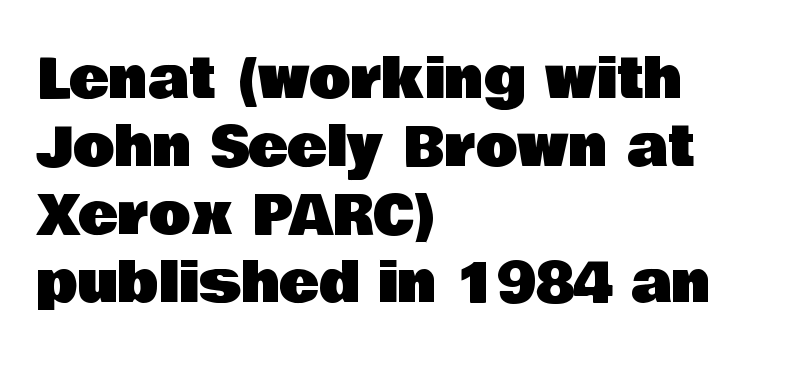
The image shows 54 px sans-serif type, upright; set left-aligned, normal line spacing (1.26x), normal letter spacing, not underlined; low stroke contrast and a large x-height.
